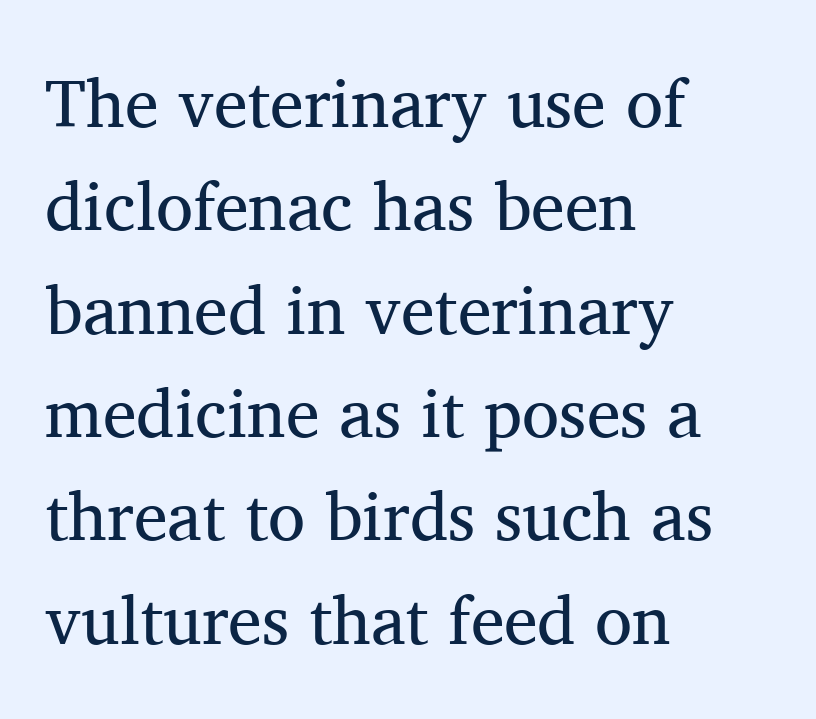
The image shows 68 px regular-weight serif type, upright; set left-aligned, normal line spacing (1.52x), normal letter spacing, not underlined; medium stroke contrast and a medium x-height.
